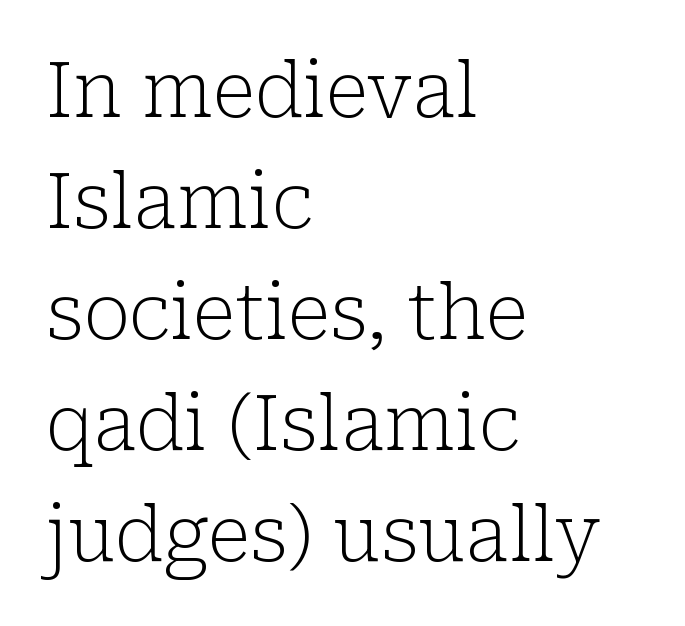
The image shows 76 px light serif type, upright; set left-aligned, normal line spacing (1.46x), normal letter spacing, not underlined; low stroke contrast and a medium x-height.
